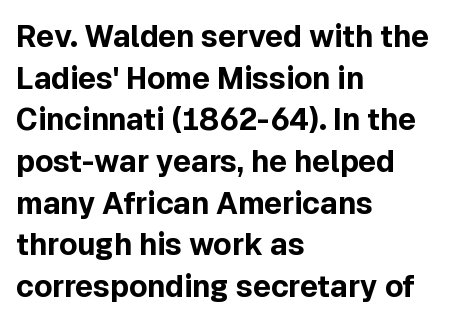
Q: Is the text bold? A: Yes.
Q: Is the text italic (slanted)? A: No, it is upright.
Q: Is the typeface a serif or a sans-serif typeface? A: Sans-serif.
Q: Is the text underlined? A: No.
Q: How is the paragraph aligned? A: Left-aligned.
Q: Is the spacing between letters normal or unusually wide? A: Normal.
Q: Is the spacing between lines tight, normal or loose? A: Normal.
Q: Width (condensed, normal, or wide)? A: Normal.
Q: x-height? A: Medium.
Q: Monospaced? A: No.
